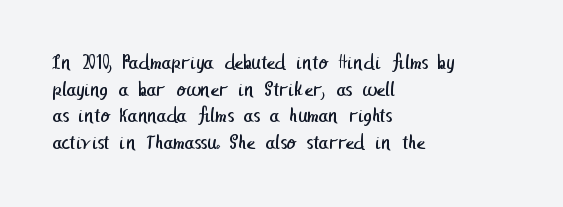
{"bold": "no", "underline": "no", "align": "left", "line_spacing": "normal", "line_spacing_ratio": 1.27, "letter_spacing": "normal", "letter_spacing_em": 0.0, "glyph_px": 21}
